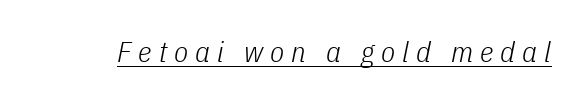
The passage shown is not bold in any degree. Characters follow at a spacing far wider than the type designer built in. The font's italic variant was chosen for this text. A typographer would call this underscored text. Here the designer chose a conventional face with non-uniform glyph widths.
